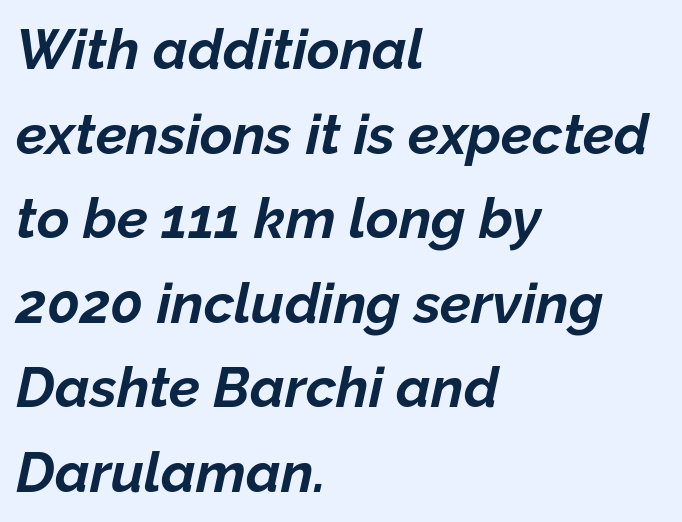
How heavy is the stroke? Heavy — this is a bold. The space between consecutive lines is moderate. The tracking reads as untouched default to a designer's eye. Clear beneath every line of the passage.
